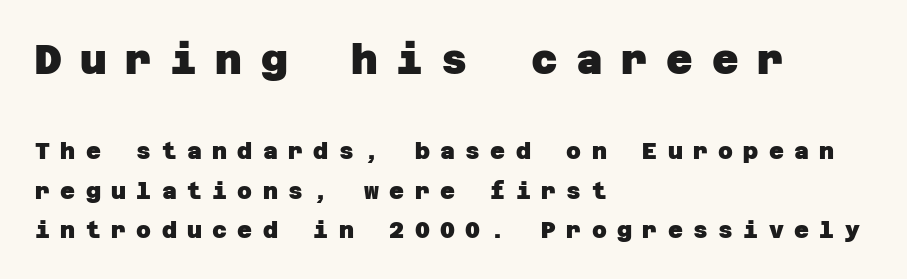
Q: Is the text bold? A: Yes.
Q: Is the typeface a serif or a sans-serif typeface? A: Sans-serif.
Q: Is the text underlined? A: No.
Q: How is the paragraph aligned? A: Left-aligned.
Q: Is the spacing between letters normal or unusually wide? A: Unusually wide.
Q: Is the spacing between lines tight, normal or loose? A: Normal.
Q: Which block of text is set in a larger size, the first (top) or the second (bottom)? A: The first (top) one.
Q: Width (condensed, normal, or wide)? A: Normal.
Q: Stroke contrast? A: Low.
Q: x-height? A: Large.
